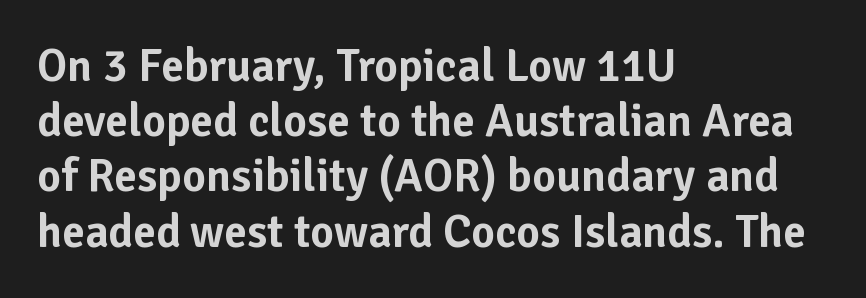
Q: Is the text italic (slanted)? A: No, it is upright.
Q: Is the typeface a serif or a sans-serif typeface? A: Sans-serif.
Q: Is the text underlined? A: No.
Q: How is the paragraph aligned? A: Left-aligned.
Q: Is the spacing between letters normal or unusually wide? A: Normal.
Q: Width (condensed, normal, or wide)? A: Normal.
Q: Stroke contrast? A: Low.
Q: x-height? A: Medium.
Q: Monospaced? A: No.
